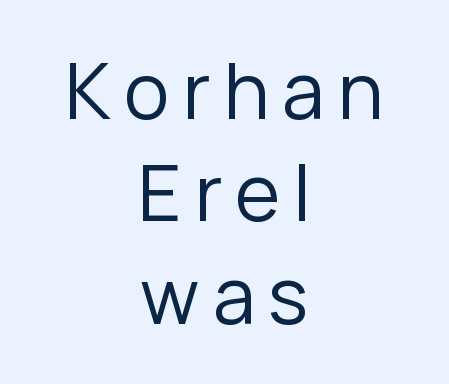
The image shows 77 px regular-weight sans-serif type, upright; set centered, normal line spacing (1.33x), not underlined; low stroke contrast and a medium x-height.
